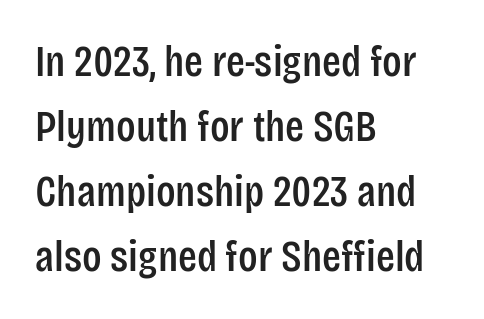
{"serif": "no", "italic": "no", "width": "condensed", "stroke_contrast": "low", "x_height": "large", "monospaced": "no", "underline": "no", "align": "left", "line_spacing": "normal", "line_spacing_ratio": 1.48, "letter_spacing": "normal", "letter_spacing_em": 0.0, "glyph_px": 44}
